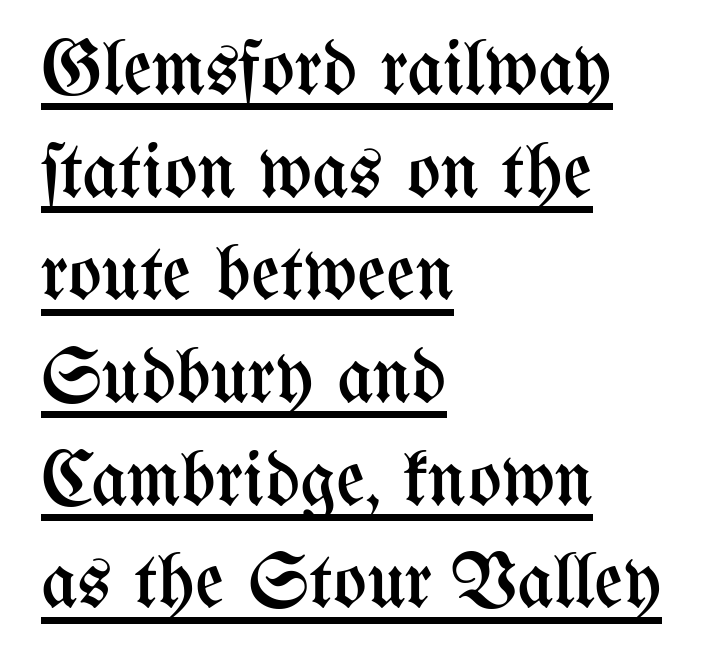
Q: Is the text bold? A: No.
Q: Is the text italic (slanted)? A: No, it is upright.
Q: Is the text underlined? A: Yes.
Q: How is the paragraph aligned? A: Left-aligned.
Q: Is the spacing between letters normal or unusually wide? A: Normal.
Q: Is the spacing between lines tight, normal or loose? A: Normal.
Q: Width (condensed, normal, or wide)? A: Condensed.
Q: Stroke contrast? A: Medium.
Q: x-height? A: Medium.
Q: Monospaced? A: No.
